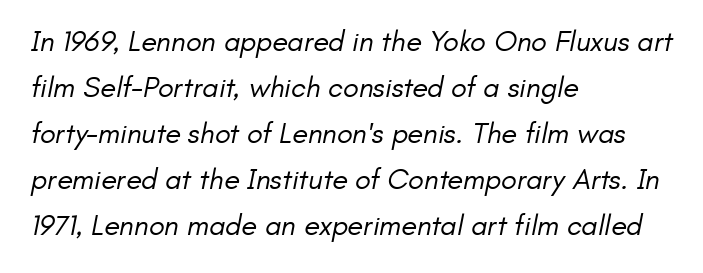
Q: Is the text bold? A: No.
Q: Is the typeface a serif or a sans-serif typeface? A: Sans-serif.
Q: Is the text underlined? A: No.
Q: How is the paragraph aligned? A: Left-aligned.
Q: Is the spacing between letters normal or unusually wide? A: Normal.
Q: Is the spacing between lines tight, normal or loose? A: Normal.
Q: Width (condensed, normal, or wide)? A: Normal.
Q: Stroke contrast? A: Low.
Q: x-height? A: Small.
Q: Monospaced? A: No.
